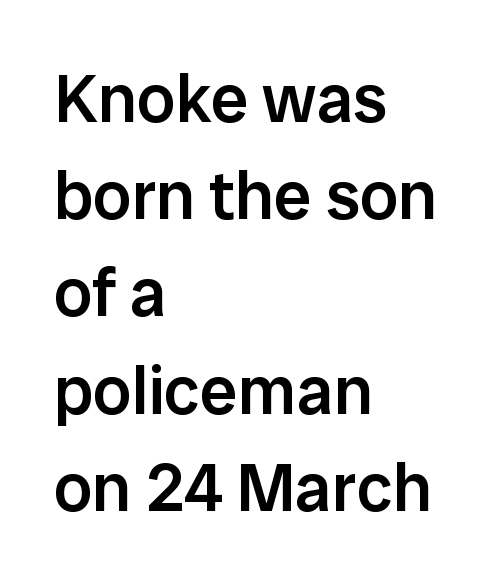
The type family on display is of the sans-serif kind. The characters look somewhat weighty, a semibold short of true bold. Compared with typical body copy, the letter spacing here is the same. Check under the words: just untouched page. Character widths vary here, with narrow letters taking less room than wide ones.
